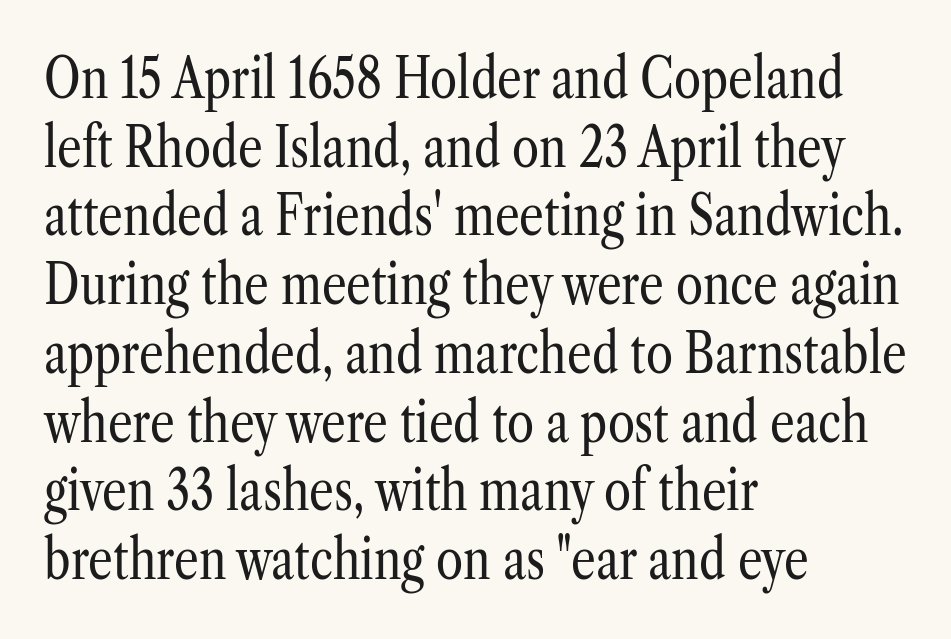
Think of a printed novel: that variable character pitch is what you see here. Horizontal bands of white between lines are of average thickness. These lines were composed using upright roman letters. A bare baseline throughout the passage. Are there feet on the stems? There are — it's a serif. The passage is arranged the way most books set body copy — flush left.
